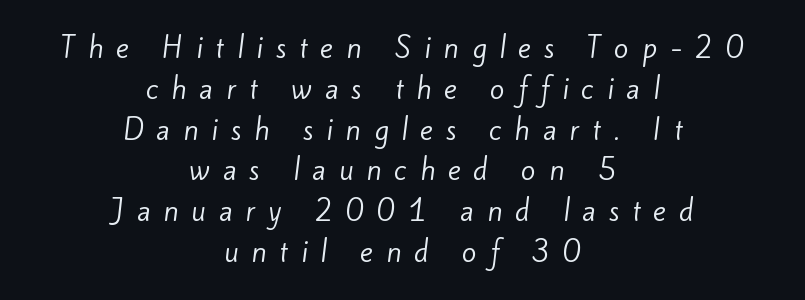
Loose tracking; the words dissolve into strings of separated letters. The specimen omits any rule beneath the text block's lines. Horizontal bands of white between lines are of average thickness. The rag falls on both sides of this text block equally. Weight: regular or lighter.
